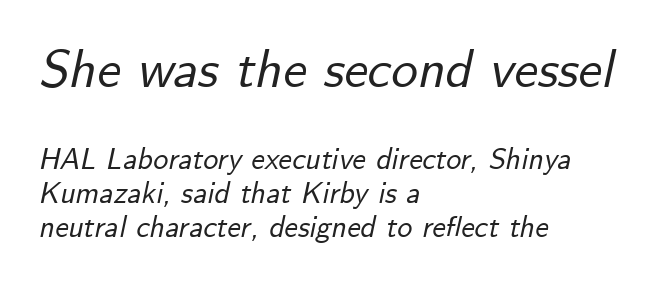
{"italic": "yes", "lean": "right", "slant_degrees": 12, "width": "normal", "stroke_contrast": "low", "x_height": "small", "monospaced": "no", "underline": "no", "align": "left", "line_spacing": "tight", "line_spacing_ratio": 1.14, "letter_spacing": "normal", "letter_spacing_em": 0.0, "larger_block": "first", "size_ratio": 1.77, "glyph_px": 53}
